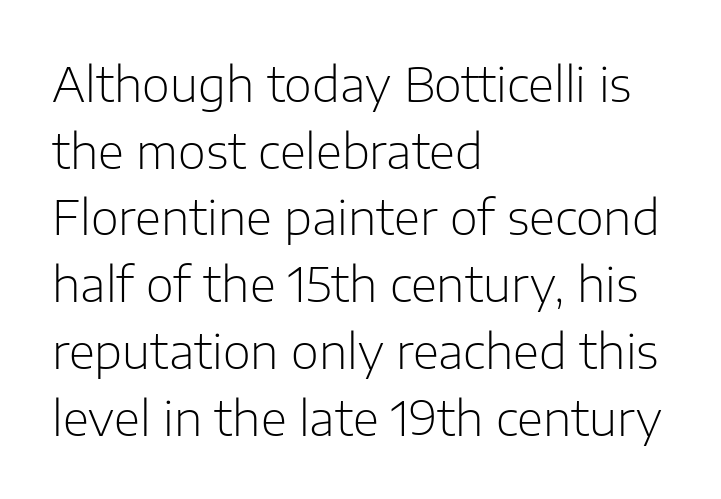
The image shows 48 px light sans-serif type, upright; set left-aligned, normal line spacing (1.39x), normal letter spacing, not underlined; low stroke contrast and a medium x-height.
